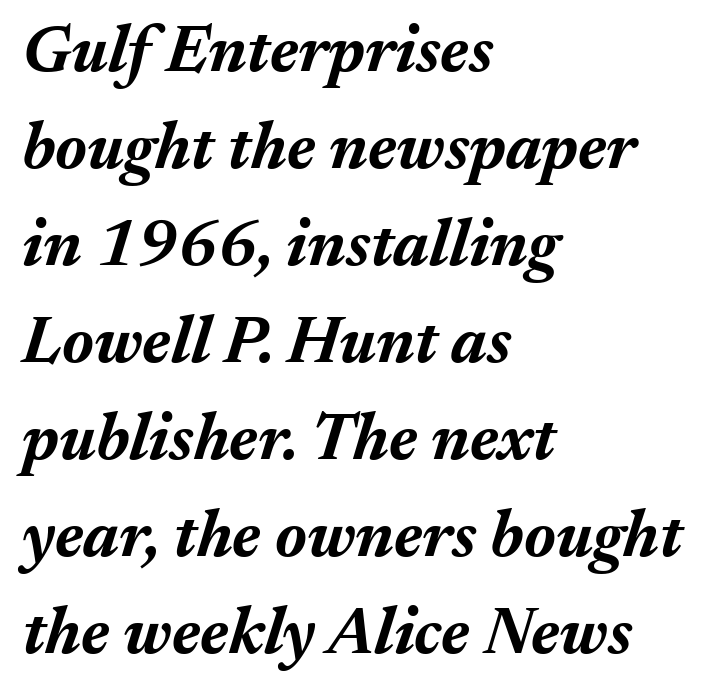
The image shows 66 px bold type, italic (leaning right); set left-aligned, normal line spacing (1.47x), normal letter spacing, not underlined; medium stroke contrast and a medium x-height.
